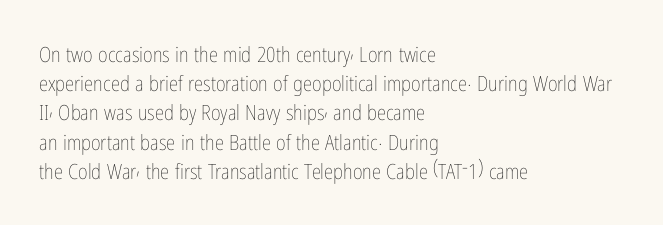
Q: Is the text bold? A: No.
Q: Is the text italic (slanted)? A: No, it is upright.
Q: Is the text underlined? A: No.
Q: How is the paragraph aligned? A: Left-aligned.
Q: Is the spacing between letters normal or unusually wide? A: Normal.
Q: Is the spacing between lines tight, normal or loose? A: Normal.
